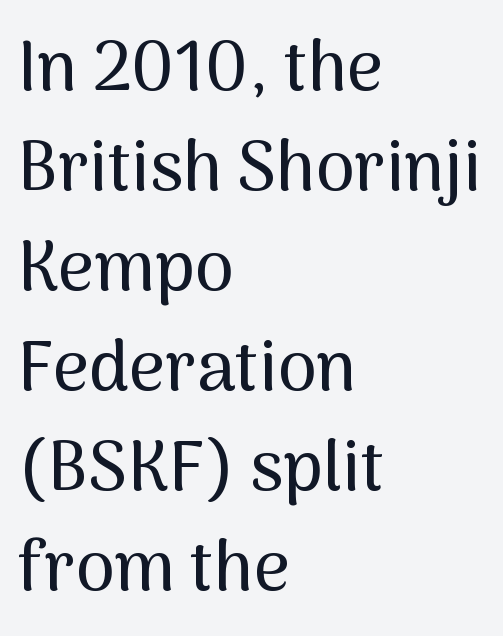
A typesetter would call this proportional, since set widths differ per character. Check the space under the baseline: it is left empty. Caption: multi-line text, flush left, ragged right. The glyphs in this specimen are sans serif. The leading is moderate, giving the passage an even texture. Nope, not italic — everything's standing straight.
